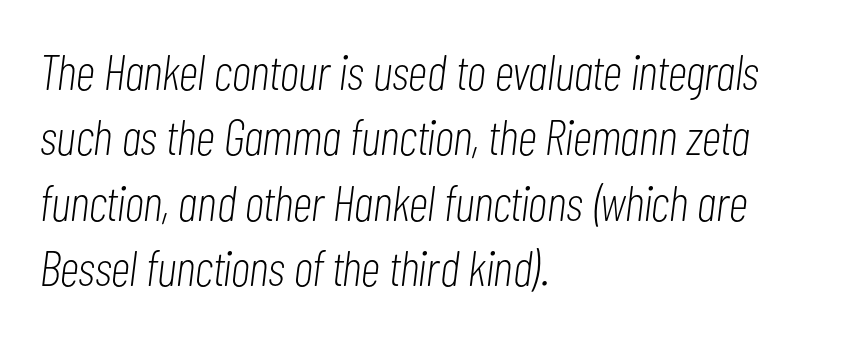
Weight: in the light-to-regular range. Leading: standard. Style check: oblique. Visually the block forms a straight wall on the left and a jagged coastline on the right. The specimen omits any rule beneath the text block's lines.
